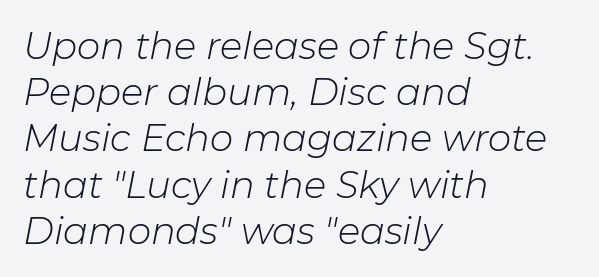
The letterforms sit at book weight or below. The face used here is rendered with its standard letterfit. Teacher's note: observe the even left margin — that is flush-left alignment. Beneath every word, the page is bare. Varying glyph widths throughout — classic text-font behaviour.
